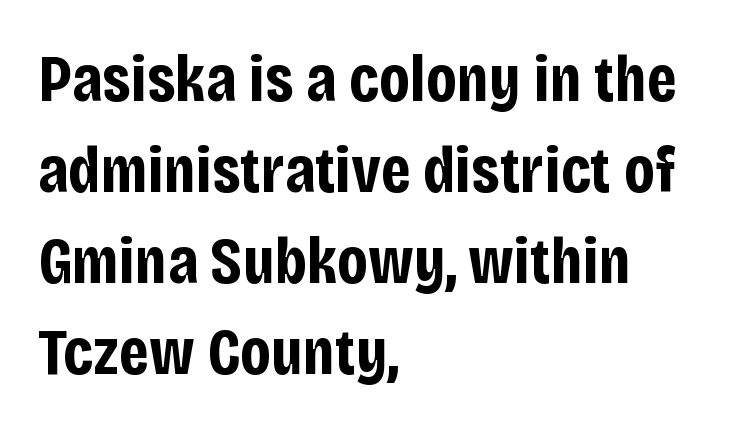
The image shows 67 px bold, condensed sans-serif type, upright; set left-aligned, normal line spacing (1.36x), normal letter spacing, not underlined; low stroke contrast and a large x-height.
